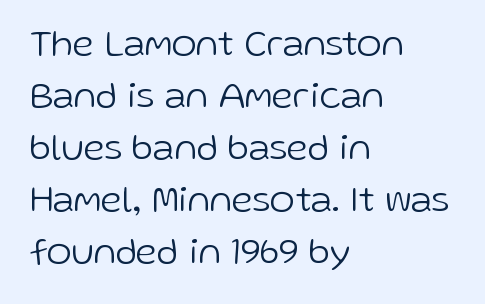
The image shows 38 px light sans-serif type, upright; set left-aligned, normal line spacing (1.37x), normal letter spacing, not underlined; low stroke contrast and a medium x-height.
